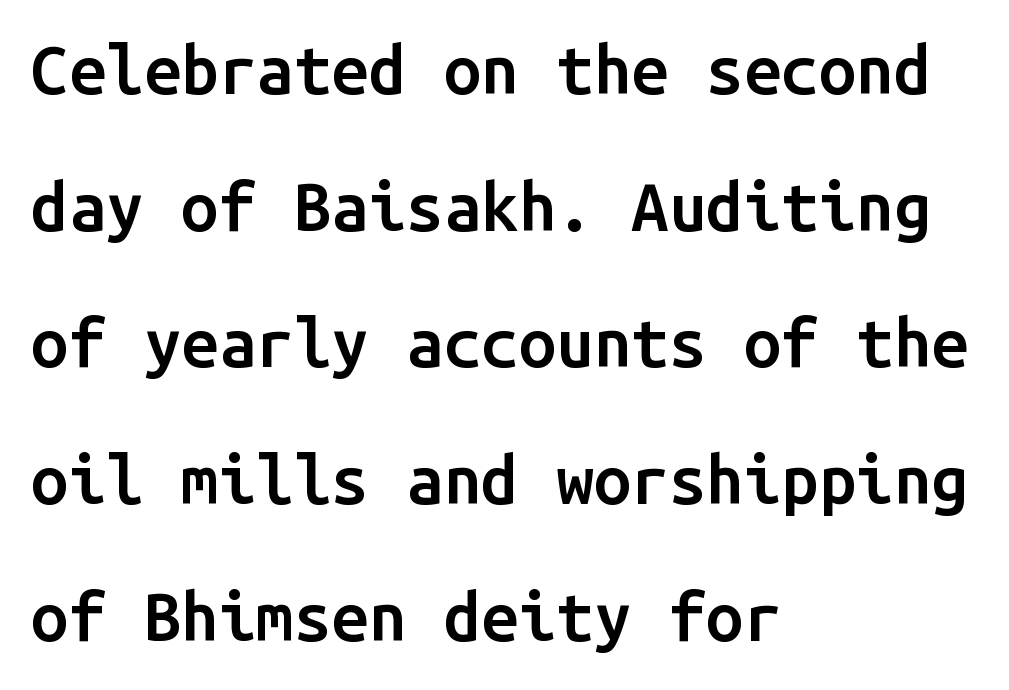
{"serif": "no", "italic": "no", "bold": "semi", "weight": "semibold", "width": "normal", "stroke_contrast": "low", "x_height": "medium", "monospaced": "yes", "underline": "no", "align": "left", "line_spacing": "loose", "line_spacing_ratio": 2.04, "letter_spacing": "normal", "letter_spacing_em": 0.0, "glyph_px": 67}
